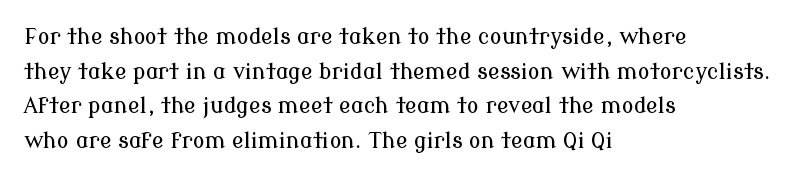
The image shows 22 px text type, upright; set left-aligned, normal line spacing (1.57x), normal letter spacing, not underlined.
